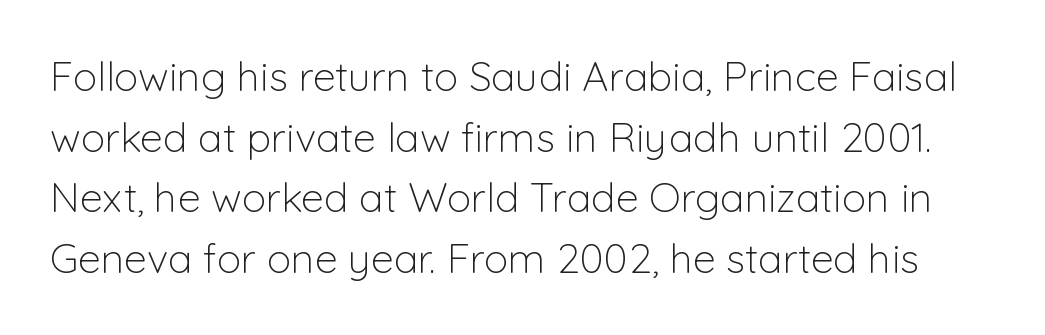
The image shows 41 px light sans-serif type, upright; set normal line spacing (1.48x), normal letter spacing, not underlined; low stroke contrast and a medium x-height.
